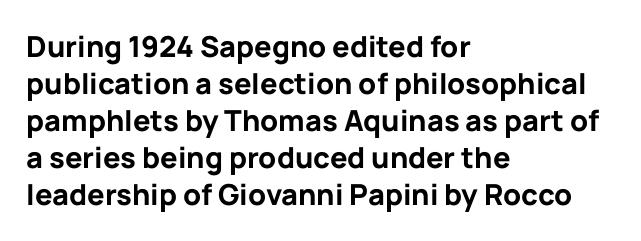
The image shows 29 px bold sans-serif type, upright; set left-aligned, normal line spacing (1.28x), normal letter spacing, not underlined; low stroke contrast and a medium x-height.
